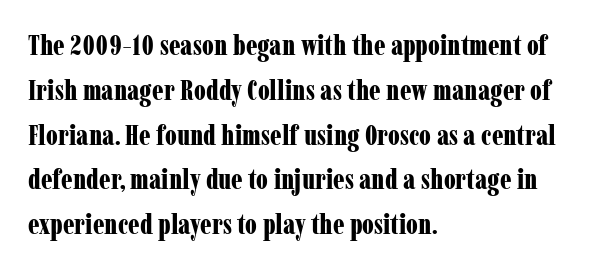
The passage shown has conventional tracking throughout. How heavy is the stroke? Heavy — this is a bold. Leftover space on each line is placed entirely after the last word. This rendering features lettering with no underline. Does the leading feel generous? No, just average.
